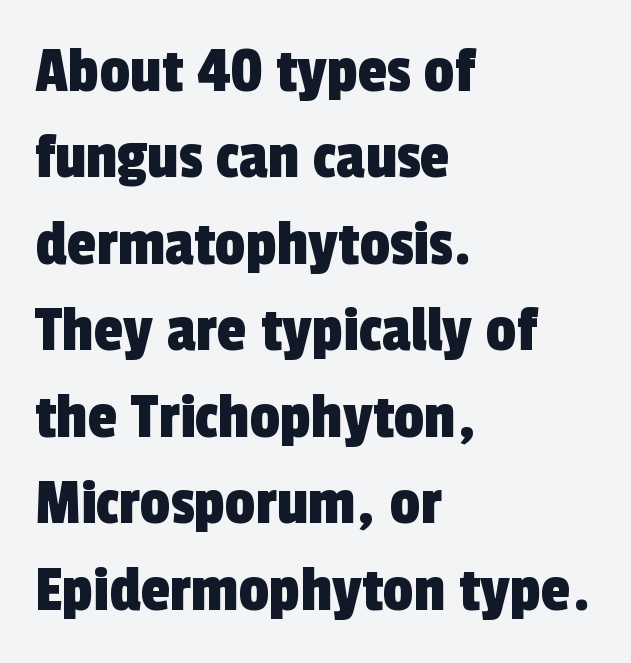
Q: Is the typeface a serif or a sans-serif typeface? A: Sans-serif.
Q: Is the text underlined? A: No.
Q: How is the paragraph aligned? A: Left-aligned.
Q: Is the spacing between letters normal or unusually wide? A: Normal.
Q: Is the spacing between lines tight, normal or loose? A: Normal.
Q: Width (condensed, normal, or wide)? A: Condensed.
Q: x-height? A: Medium.
Q: Monospaced? A: No.
